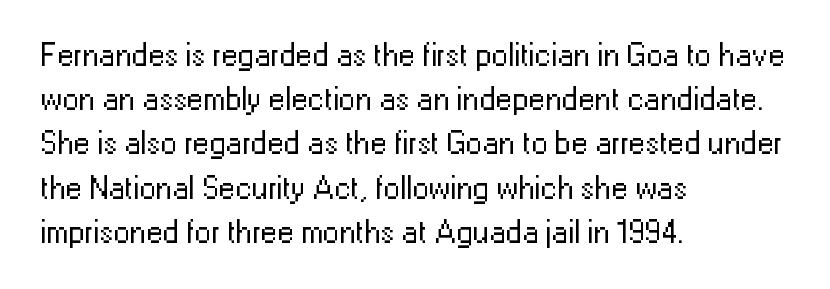
{"serif": "no", "italic": "no", "bold": "no", "weight": "regular", "width": "normal", "stroke_contrast": "low", "x_height": "medium", "monospaced": "no", "underline": "no", "align": "left", "line_spacing": "normal", "line_spacing_ratio": 1.34, "letter_spacing": "normal", "letter_spacing_em": 0.0, "glyph_px": 33}
